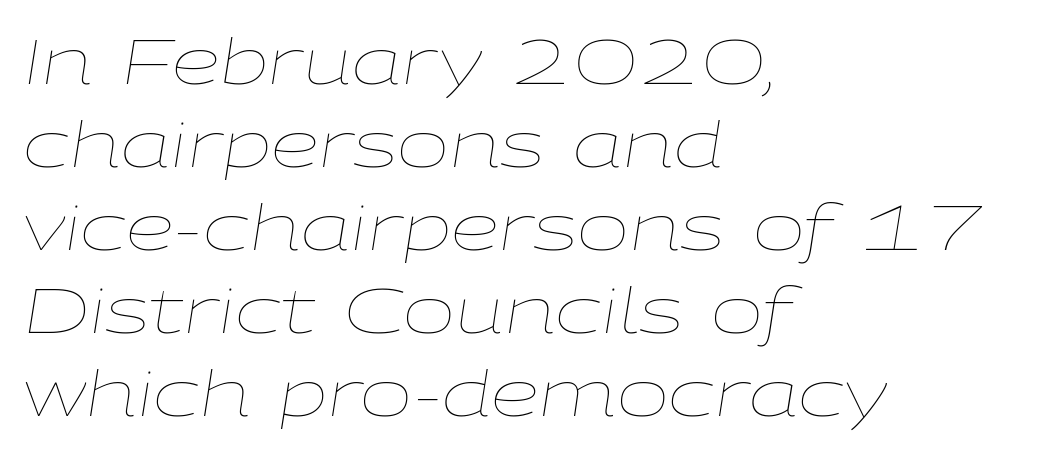
{"italic": "yes", "lean": "right", "slant_degrees": 9, "bold": "no", "weight": "thin", "width": "wide", "stroke_contrast": "low", "x_height": "medium", "monospaced": "no", "underline": "no", "align": "left", "line_spacing": "normal", "line_spacing_ratio": 1.34, "letter_spacing": "normal", "letter_spacing_em": 0.0, "glyph_px": 62}
